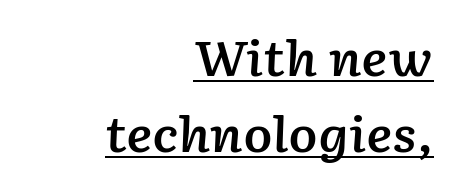
The image shows 48 px semibold type, italic (leaning right); set right-aligned, normal line spacing (1.59x), normal letter spacing, underlined; low stroke contrast and a medium x-height.
